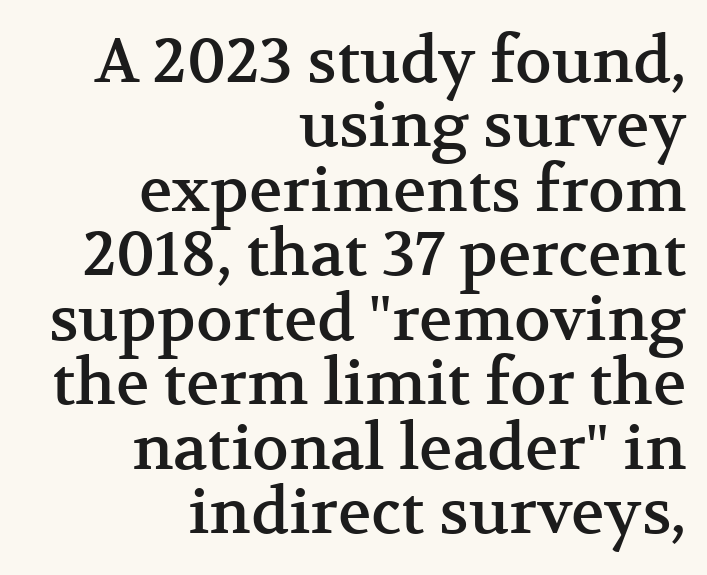
Q: Is the text italic (slanted)? A: No, it is upright.
Q: Is the typeface a serif or a sans-serif typeface? A: Serif.
Q: Is the text underlined? A: No.
Q: How is the paragraph aligned? A: Right-aligned.
Q: Is the spacing between letters normal or unusually wide? A: Normal.
Q: Is the spacing between lines tight, normal or loose? A: Tight.
Q: Width (condensed, normal, or wide)? A: Normal.
Q: Stroke contrast? A: Medium.
Q: x-height? A: Medium.
Q: Monospaced? A: No.
